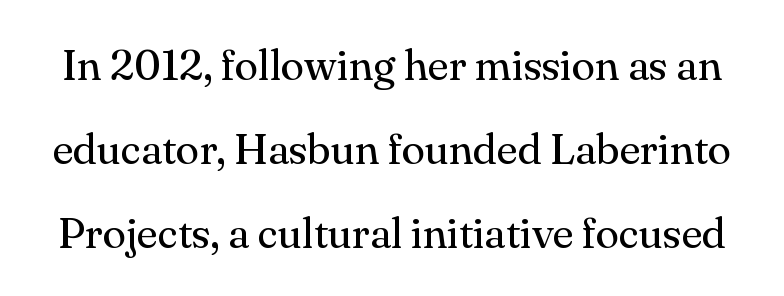
Q: Is the text bold? A: No.
Q: Is the text italic (slanted)? A: No, it is upright.
Q: Is the typeface a serif or a sans-serif typeface? A: Serif.
Q: Is the text underlined? A: No.
Q: Is the spacing between letters normal or unusually wide? A: Normal.
Q: Is the spacing between lines tight, normal or loose? A: Loose.
Q: Width (condensed, normal, or wide)? A: Normal.
Q: Stroke contrast? A: Medium.
Q: x-height? A: Small.
Q: Monospaced? A: No.
